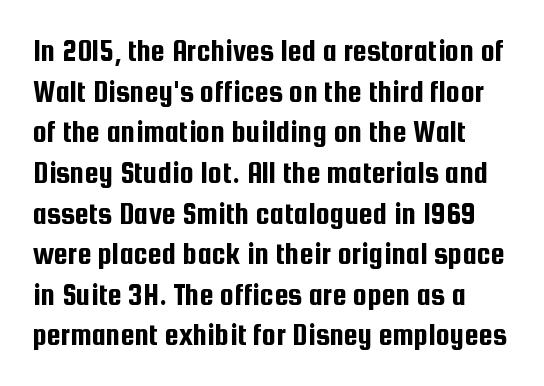
Q: Is the text italic (slanted)? A: No, it is upright.
Q: Is the typeface a serif or a sans-serif typeface? A: Sans-serif.
Q: Is the text underlined? A: No.
Q: Is the spacing between letters normal or unusually wide? A: Normal.
Q: Is the spacing between lines tight, normal or loose? A: Normal.
Q: Width (condensed, normal, or wide)? A: Condensed.
Q: Stroke contrast? A: Low.
Q: x-height? A: Medium.
Q: Monospaced? A: No.
